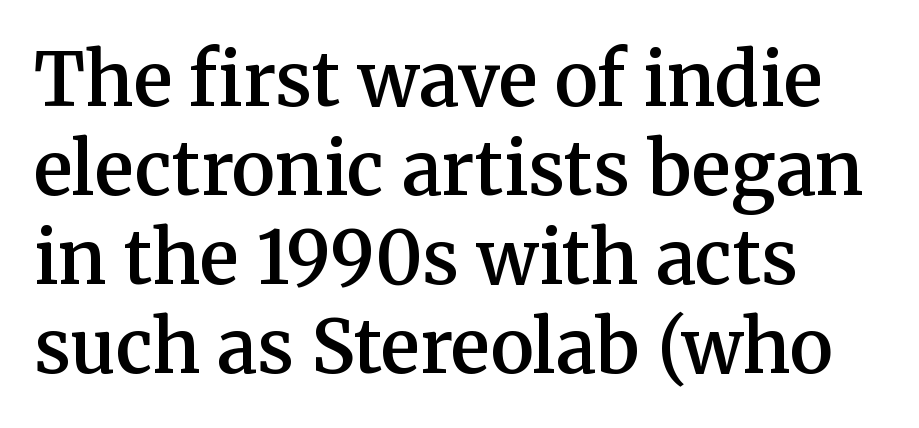
Q: Is the text bold? A: Semi-bold.
Q: Is the text italic (slanted)? A: No, it is upright.
Q: Is the typeface a serif or a sans-serif typeface? A: Serif.
Q: Is the text underlined? A: No.
Q: How is the paragraph aligned? A: Left-aligned.
Q: Is the spacing between letters normal or unusually wide? A: Normal.
Q: Width (condensed, normal, or wide)? A: Normal.
Q: Stroke contrast? A: Medium.
Q: x-height? A: Medium.
Q: Monospaced? A: No.
